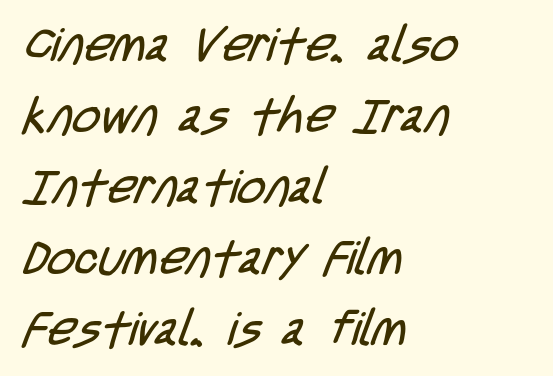
The image shows 48 px regular-weight, condensed sans-serif type; set left-aligned, normal line spacing (1.48x), normal letter spacing, not underlined; low stroke contrast and a large x-height.
